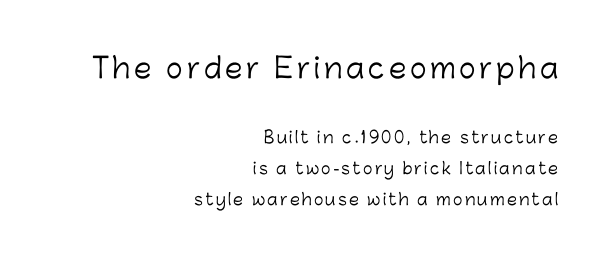
Does the leading feel generous? Absolutely, it's lavish. Regarding serifs, this sample does without them. Characters remain perfectly vertical along every line. Think standard paragraph weight, or any step lighter than that. The face used here is proportionally spaced, like ordinary book or web type. Typeset ragged left — the right edge is the straight one.
